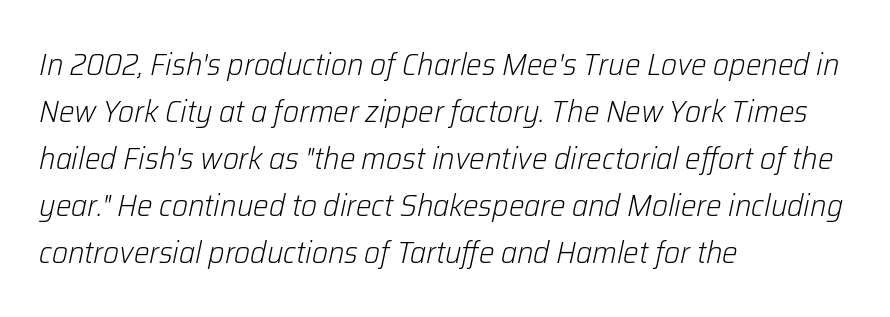
The image shows 31 px light type, italic (leaning right); set left-aligned, normal line spacing (1.52x), normal letter spacing, not underlined; low stroke contrast and a medium x-height.
